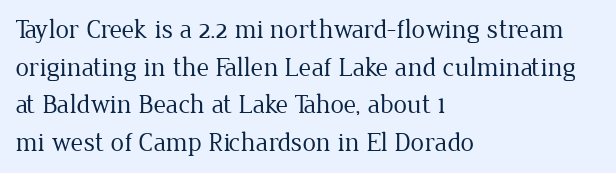
{"italic": "no", "bold": "no", "underline": "no", "align": "left", "line_spacing": "normal", "line_spacing_ratio": 1.39, "letter_spacing": "normal", "letter_spacing_em": 0.0, "glyph_px": 27}
